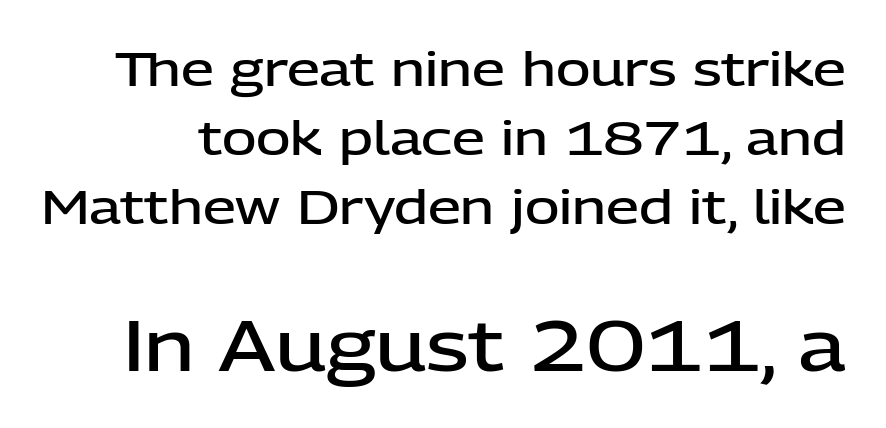
{"serif": "no", "italic": "no", "bold": "semi", "weight": "semibold", "width": "normal", "stroke_contrast": "low", "x_height": "medium", "monospaced": "no", "underline": "no", "line_spacing": "normal", "line_spacing_ratio": 1.47, "letter_spacing": "normal", "letter_spacing_em": 0.0, "larger_block": "second", "size_ratio": 1.49, "glyph_px": 70}
